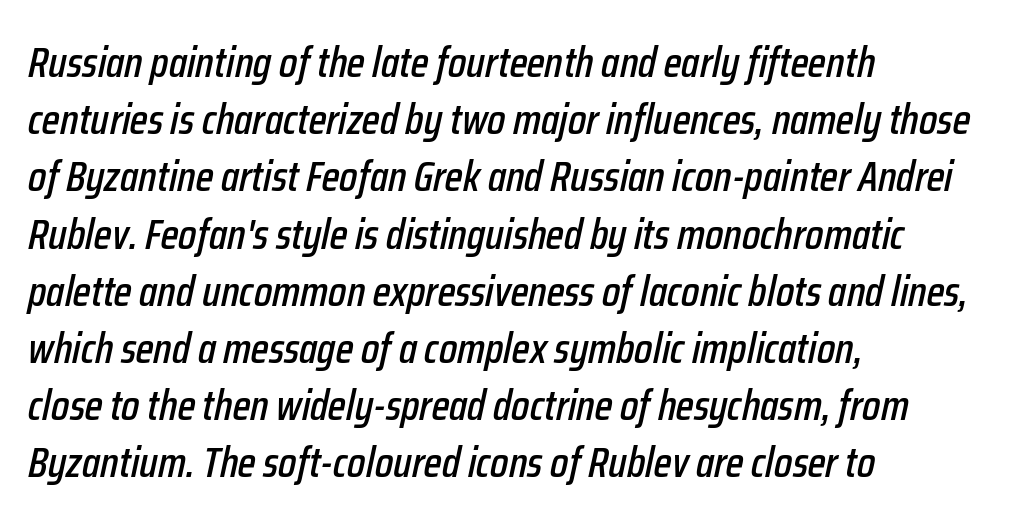
{"italic": "yes", "lean": "right", "slant_degrees": 12, "width": "condensed", "stroke_contrast": "low", "x_height": "medium", "monospaced": "no", "underline": "no", "align": "left", "line_spacing": "normal", "line_spacing_ratio": 1.33, "letter_spacing": "normal", "letter_spacing_em": 0.0, "glyph_px": 43}
